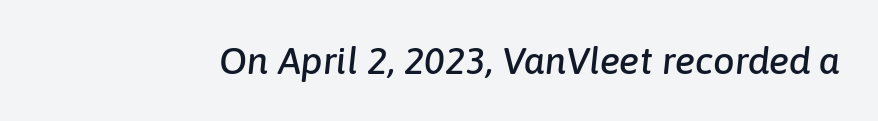
Each row of text sits above clean, open space. In terms of posture, this sample is oblique. Think of a printed novel: that variable character pitch is what you see here. Does extra space separate the letters? No, they use regular spacing.
